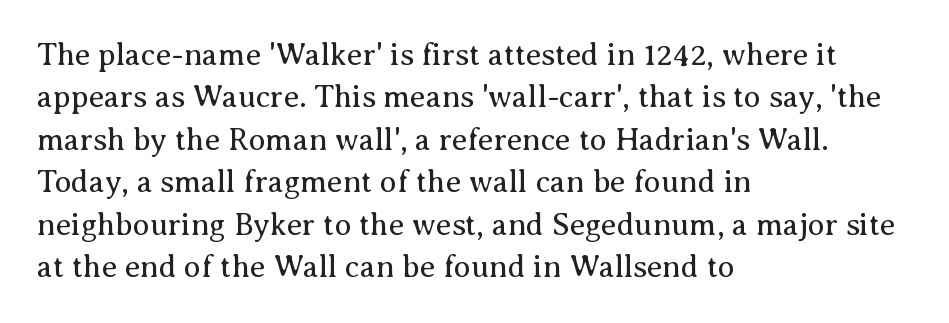
Vertical stems look standard width or narrower in stroke. The face used here is rendered with its standard letterfit. If you drew a ruler down the left edge, every line would touch it. A typesetter would call this proportional, since set widths differ per character.
